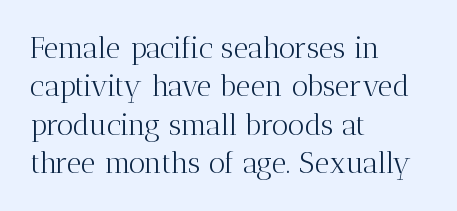
Letter spacing: default. Left-aligned paragraph, ragged on the right. Stroke thickness stays within the range of a standard reading face or lighter. The rendering shows small feet on the letterforms — a serif design. These lines are rendered in a variable-pitch font.
